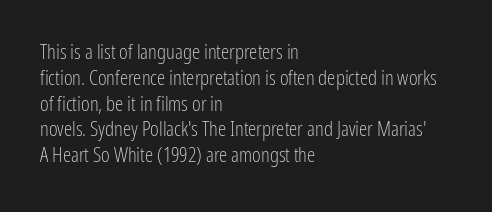
The image shows 21 px text type, upright; set left-aligned, line spacing 1.23x, normal letter spacing, not underlined.
